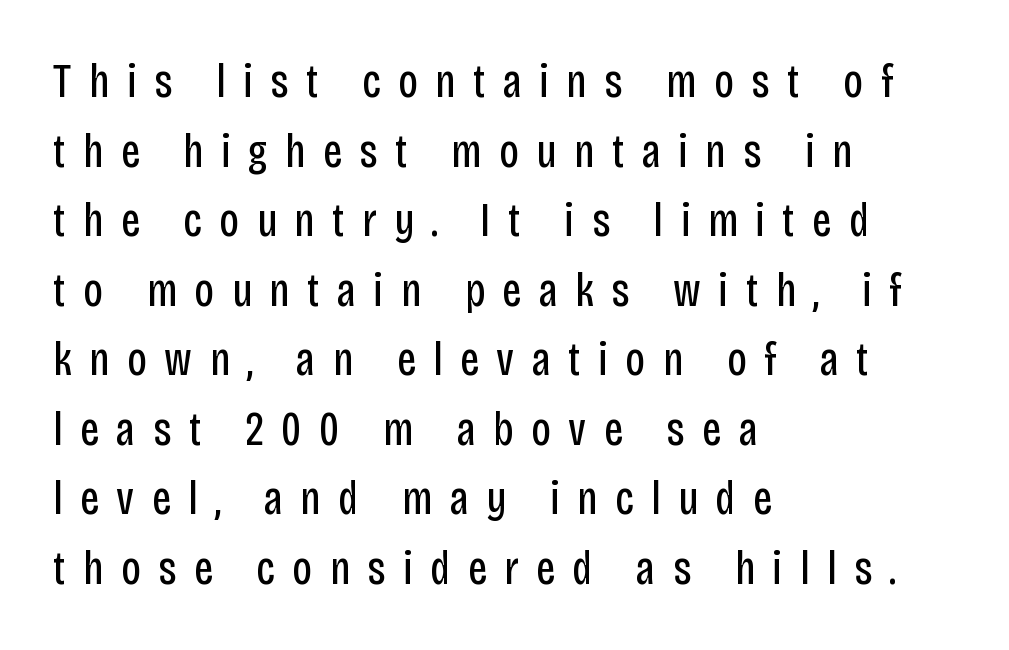
Q: Is the text bold? A: No.
Q: Is the text italic (slanted)? A: No, it is upright.
Q: Is the typeface a serif or a sans-serif typeface? A: Sans-serif.
Q: Is the text underlined? A: No.
Q: How is the paragraph aligned? A: Left-aligned.
Q: Is the spacing between letters normal or unusually wide? A: Unusually wide.
Q: Is the spacing between lines tight, normal or loose? A: Normal.
Q: Width (condensed, normal, or wide)? A: Condensed.
Q: Stroke contrast? A: Low.
Q: x-height? A: Large.
Q: Monospaced? A: No.
